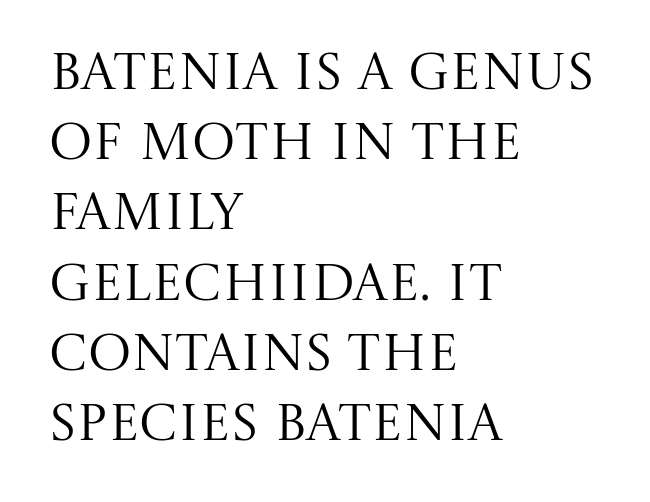
{"serif": "yes", "italic": "no", "bold": "no", "weight": "regular", "width": "normal", "stroke_contrast": "medium", "x_height": "large", "monospaced": "no", "underline": "no", "align": "left", "line_spacing": "normal", "line_spacing_ratio": 1.35, "letter_spacing": "normal", "letter_spacing_em": 0.0, "glyph_px": 52}
